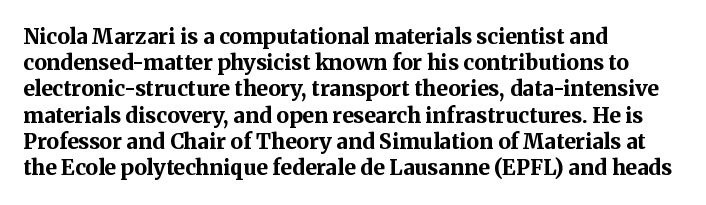
Does the weight exceed regular? Yes, all the way to bold. A typesetter would mark this as roman, not italic. The glyphs are unaccompanied by any horizontal stroke below them. Interline gaps are of average width in this sample. The horizontal fit of the characters is conventional and even.
